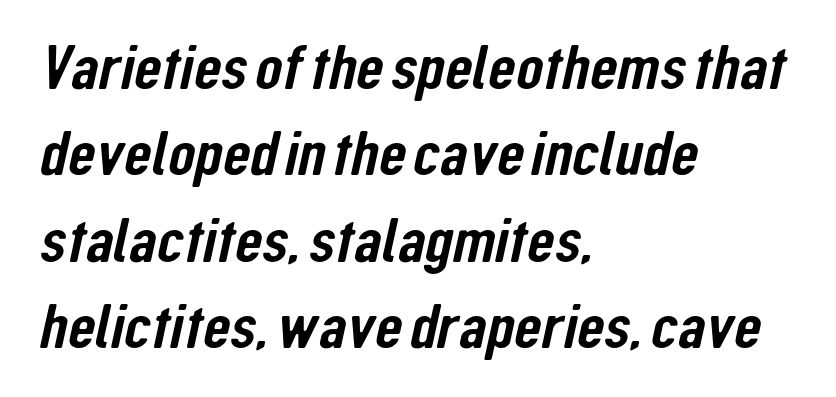
{"serif": "no", "width": "condensed", "stroke_contrast": "low", "x_height": "medium", "monospaced": "no", "underline": "no", "align": "left", "line_spacing": "normal", "line_spacing_ratio": 1.37, "letter_spacing": "normal", "letter_spacing_em": 0.0, "glyph_px": 63}
